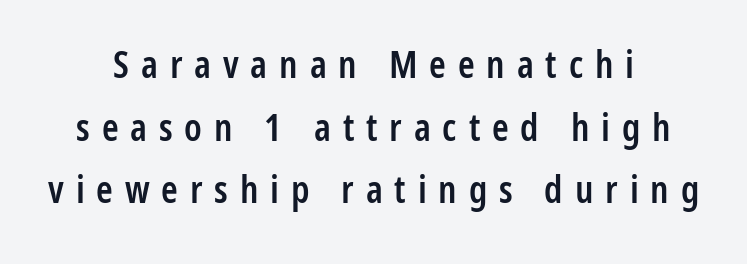
Q: Is the text bold? A: Semi-bold.
Q: Is the text italic (slanted)? A: No, it is upright.
Q: Is the typeface a serif or a sans-serif typeface? A: Sans-serif.
Q: Is the text underlined? A: No.
Q: How is the paragraph aligned? A: Centered.
Q: Is the spacing between letters normal or unusually wide? A: Unusually wide.
Q: Is the spacing between lines tight, normal or loose? A: Normal.
Q: Width (condensed, normal, or wide)? A: Condensed.
Q: Stroke contrast? A: Low.
Q: x-height? A: Medium.
Q: Monospaced? A: No.
